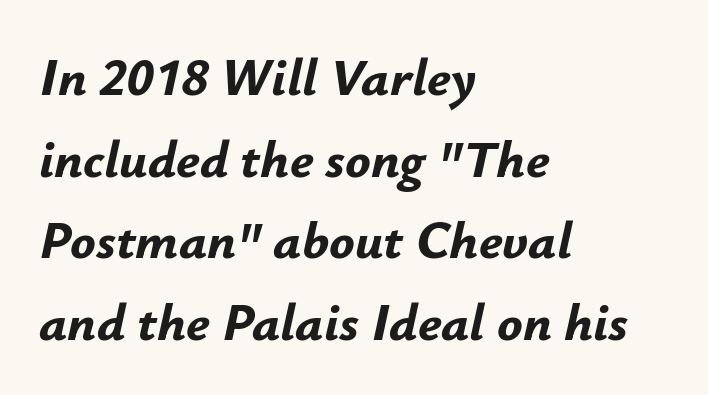
As a designer I'd log this as weight 700, bold. Left-aligned paragraph, ragged on the right. Compared with ordinary roman type, these characters are visibly tilted. These lines keep a tight, regular rhythm from letter to letter. Reading down the column, the eye jumps a familiar distance to each next line.
